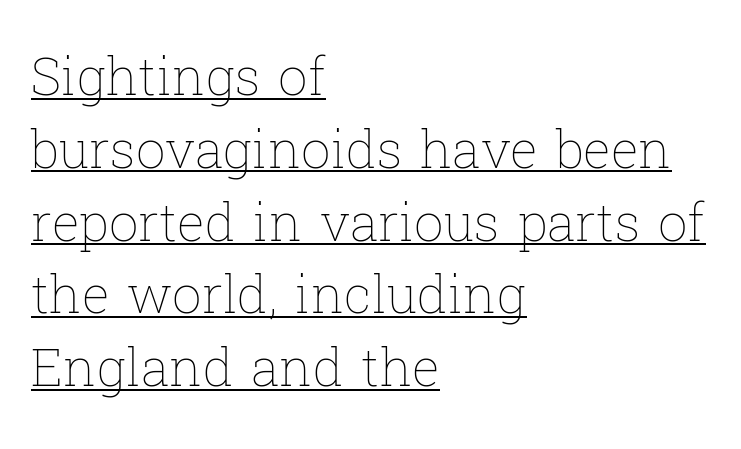
A light-to-regular cut is what we see here. Short and long lines alike share a common starting point at left. Words appear dense and cohesive because spacing is normal. The leading is moderate, giving the passage an even texture.
